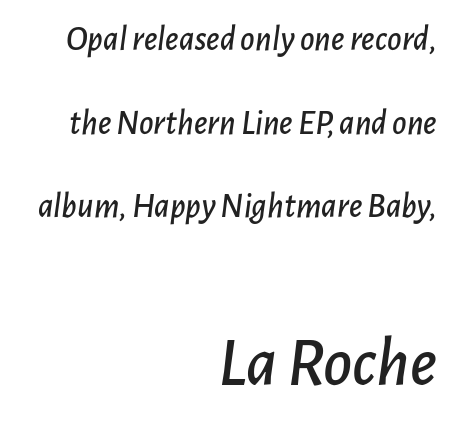
Q: Is the text italic (slanted)? A: Yes, it leans right by about 7 degrees.
Q: Is the text underlined? A: No.
Q: How is the paragraph aligned? A: Right-aligned.
Q: Is the spacing between letters normal or unusually wide? A: Normal.
Q: Is the spacing between lines tight, normal or loose? A: Loose.
Q: Which block of text is set in a larger size, the first (top) or the second (bottom)? A: The second (bottom) one.
Q: Width (condensed, normal, or wide)? A: Normal.
Q: Stroke contrast? A: Low.
Q: x-height? A: Medium.
Q: Monospaced? A: No.
